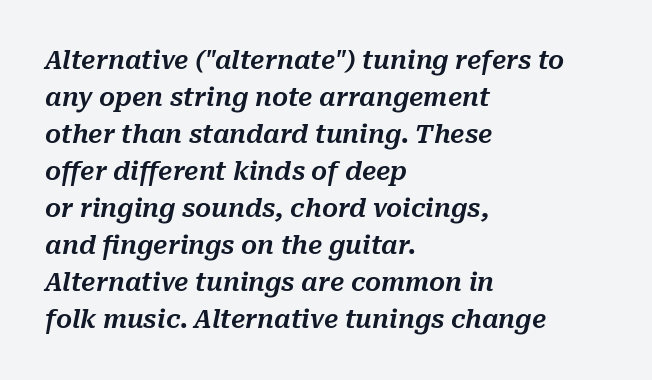
Q: Is the text italic (slanted)? A: Yes, it leans right by about 10 degrees.
Q: Is the text underlined? A: No.
Q: How is the paragraph aligned? A: Left-aligned.
Q: Is the spacing between letters normal or unusually wide? A: Normal.
Q: Is the spacing between lines tight, normal or loose? A: Normal.
